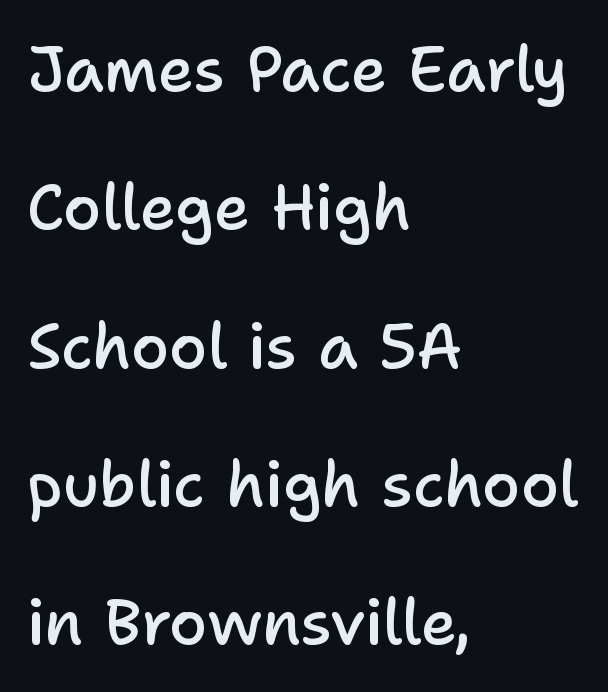
{"serif": "no", "italic": "no", "bold": "semi", "weight": "semibold", "width": "normal", "stroke_contrast": "low", "x_height": "medium", "monospaced": "no", "underline": "no", "align": "left", "line_spacing": "loose", "line_spacing_ratio": 2.23, "letter_spacing": "normal", "letter_spacing_em": 0.0, "glyph_px": 62}
